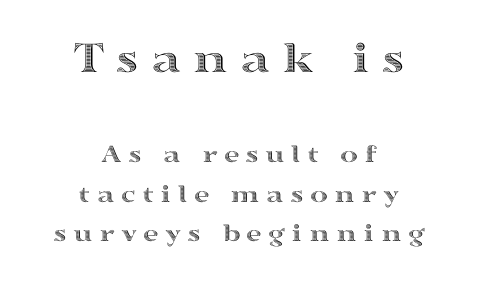
The image shows 47 px wide type, upright; set centered, normal line spacing (1.46x), unusually wide letter spacing (+0.23 em), not underlined; the first (top) block is 1.74x larger; a medium x-height.
